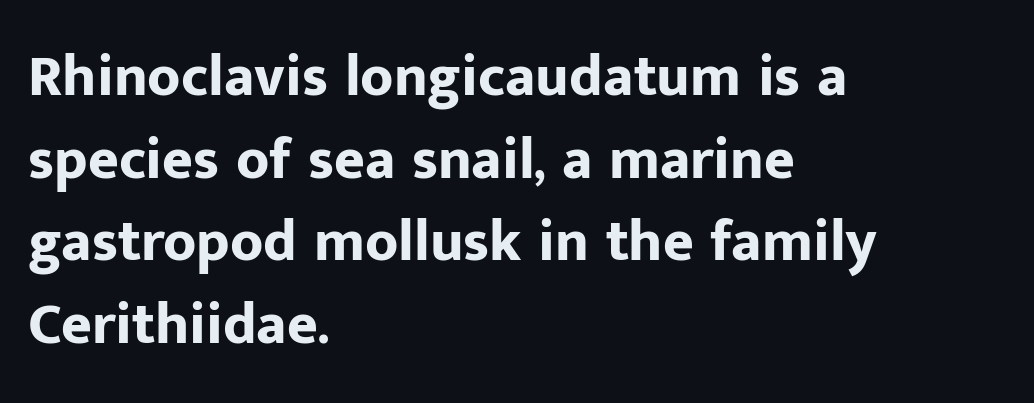
Character widths vary here, with narrow letters taking less room than wide ones. Ascenders rise straight up at ninety degrees. Honestly, the row spacing looks completely unremarkable. The strip under each line holds only bare page. Leftover space on each line is placed entirely after the last word. Is the type bold? Yes — the strokes are clearly thick and heavy.
